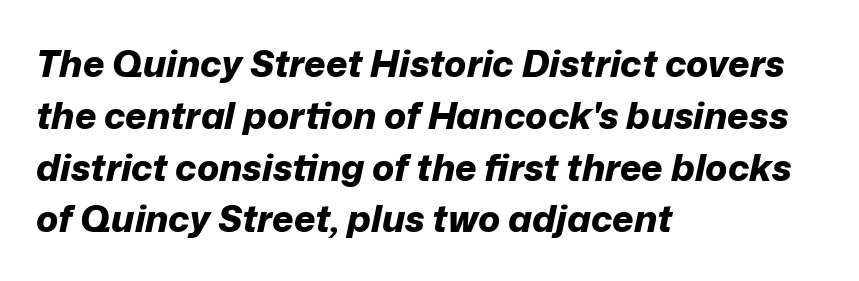
Each new line begins a customary step beneath the previous one. The ragged edge is on the right, which tells us the setting is flush left. Spacing verdict: proportional, widths tailored to each character. Looking at the ascenders, they clearly lean. Bare-footed words on every line.
